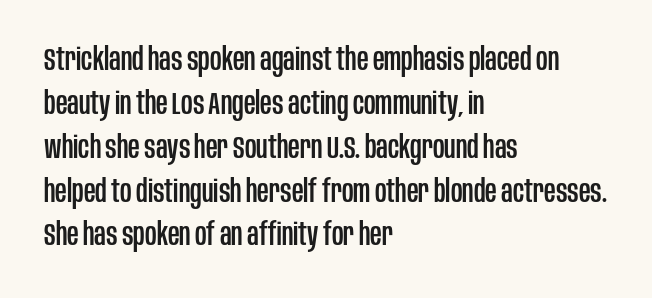
The line-height multiplier appears to be the usual default. Between one letter and the next there's only the usual sliver of space. Every character sits straight up, as roman type does. Check under the words: just untouched page.
